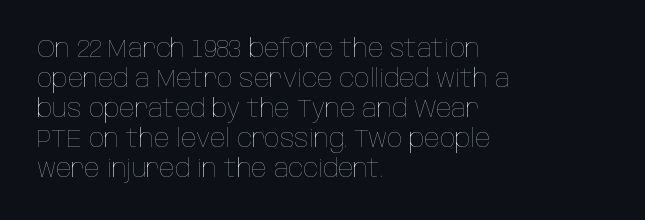
Q: Is the text bold? A: No.
Q: Is the text italic (slanted)? A: No, it is upright.
Q: Is the text underlined? A: No.
Q: How is the paragraph aligned? A: Left-aligned.
Q: Is the spacing between letters normal or unusually wide? A: Normal.
